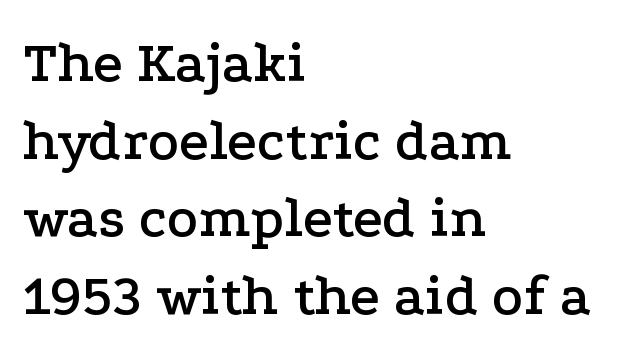
{"serif": "yes", "italic": "no", "width": "wide", "stroke_contrast": "low", "x_height": "medium", "monospaced": "no", "underline": "no", "align": "left", "line_spacing": "normal", "line_spacing_ratio": 1.34, "letter_spacing": "normal", "letter_spacing_em": 0.0, "glyph_px": 58}
